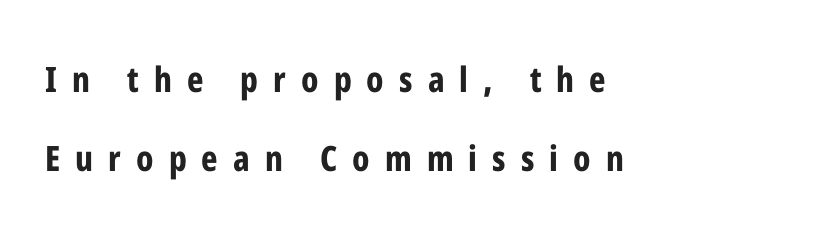
Ascenders rise straight up at ninety degrees. The block of text is sparse from top to bottom, with ample space between rows. Words appear elongated and porous because spacing is wide. Strong, thick strokes mark this as bold type. These lines are set flush left with a ragged right edge.
